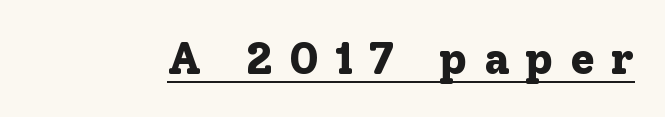
{"serif": "yes", "italic": "no", "bold": "yes", "weight": "bold", "width": "normal", "stroke_contrast": "low", "x_height": "medium", "monospaced": "no", "underline": "yes", "letter_spacing": "wide", "letter_spacing_em": 0.35, "glyph_px": 45}
